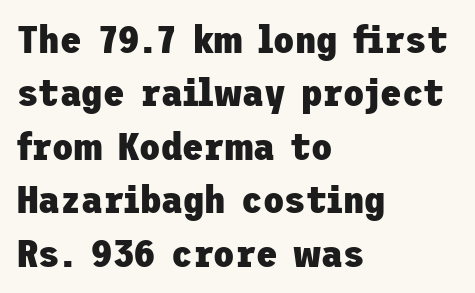
Q: Is the text bold? A: Yes.
Q: Is the text italic (slanted)? A: No, it is upright.
Q: Is the typeface a serif or a sans-serif typeface? A: Sans-serif.
Q: Is the text underlined? A: No.
Q: How is the paragraph aligned? A: Left-aligned.
Q: Is the spacing between letters normal or unusually wide? A: Normal.
Q: Is the spacing between lines tight, normal or loose? A: Normal.
Q: Width (condensed, normal, or wide)? A: Normal.
Q: Stroke contrast? A: Low.
Q: x-height? A: Medium.
